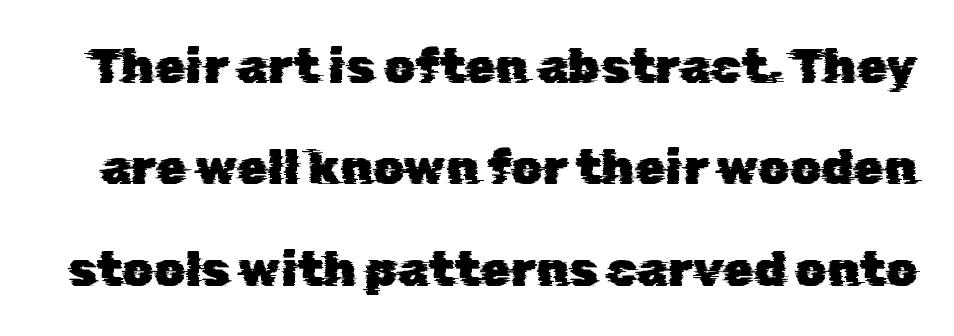
The image shows 49 px sans-serif type; set loose line spacing (2.07x), normal letter spacing, not underlined; low stroke contrast and a medium x-height.
